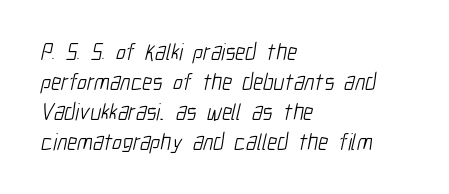
{"bold": "no", "underline": "no", "align": "left", "line_spacing": "normal", "line_spacing_ratio": 1.3, "letter_spacing": "normal", "letter_spacing_em": 0.0, "glyph_px": 23}
